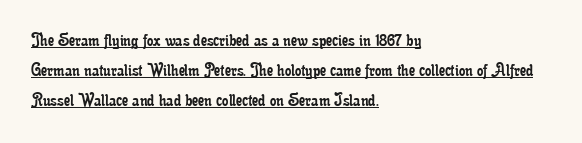
The image shows 20 px text type, upright; set left-aligned, normal line spacing (1.51x), normal letter spacing, underlined.
